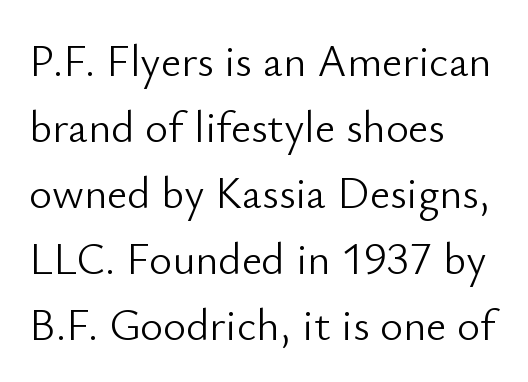
The image shows 44 px light sans-serif type, upright; set left-aligned, normal line spacing (1.5x), normal letter spacing, not underlined; low stroke contrast and a small x-height.
